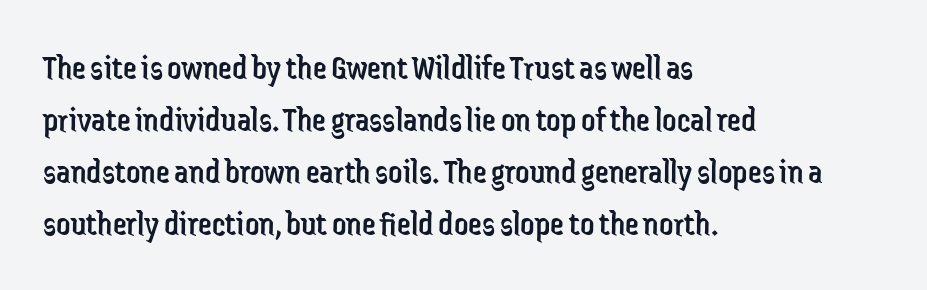
Italic: no, the glyphs are upright roman. In terms of leading, this rendering sits right in the middle. Nothing heavy about these letters — not bold at all. Any mark beneath the type? The region is blank.
